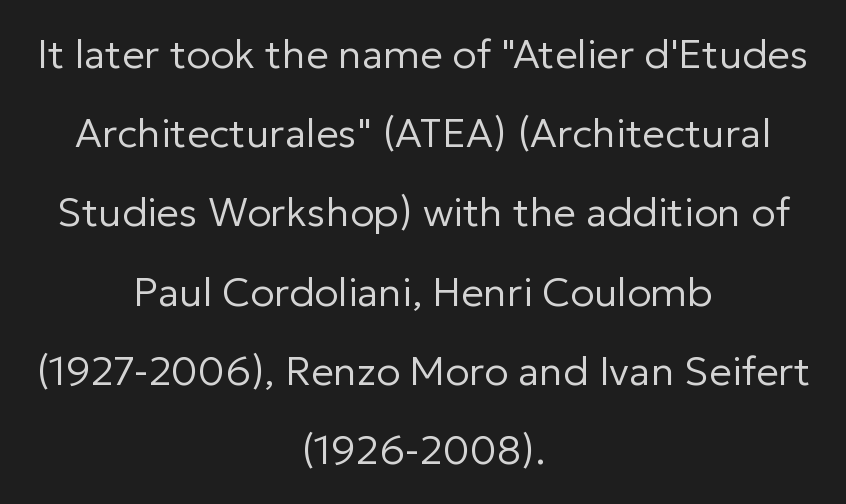
Q: Is the text bold? A: No.
Q: Is the text italic (slanted)? A: No, it is upright.
Q: Is the typeface a serif or a sans-serif typeface? A: Sans-serif.
Q: Is the text underlined? A: No.
Q: How is the paragraph aligned? A: Centered.
Q: Is the spacing between letters normal or unusually wide? A: Normal.
Q: Is the spacing between lines tight, normal or loose? A: Loose.
Q: Width (condensed, normal, or wide)? A: Normal.
Q: Stroke contrast? A: Low.
Q: x-height? A: Medium.
Q: Monospaced? A: No.
